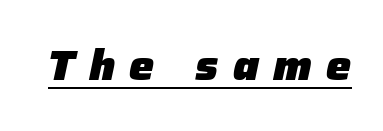
{"italic": "yes", "lean": "right", "slant_degrees": 12, "bold": "yes", "weight": "heavy", "width": "normal", "stroke_contrast": "low", "x_height": "medium", "monospaced": "no", "underline": "yes", "letter_spacing": "wide", "letter_spacing_em": 0.34, "glyph_px": 42}
